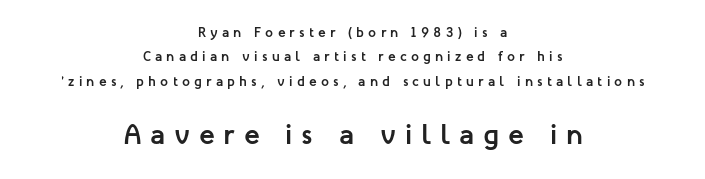
{"serif": "no", "italic": "no", "bold": "yes", "weight": "semibold", "width": "normal", "stroke_contrast": "low", "x_height": "medium", "monospaced": "no", "underline": "no", "align": "center", "line_spacing_ratio": 1.74, "letter_spacing": "wide", "letter_spacing_em": 0.3, "larger_block": "second", "size_ratio": 2.07, "glyph_px": 29}
